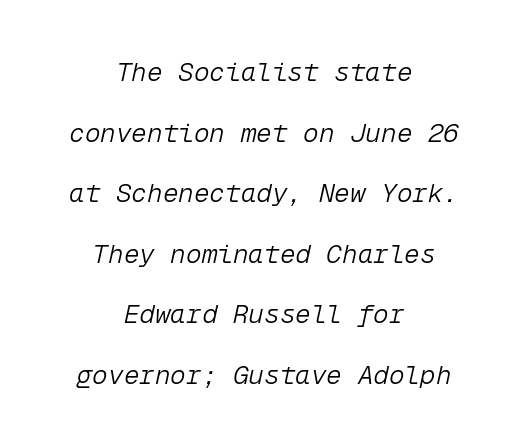
Q: Is the text bold? A: No.
Q: Is the text italic (slanted)? A: Yes, it leans right by about 12 degrees.
Q: Is the text underlined? A: No.
Q: How is the paragraph aligned? A: Centered.
Q: Is the spacing between letters normal or unusually wide? A: Normal.
Q: Is the spacing between lines tight, normal or loose? A: Loose.
